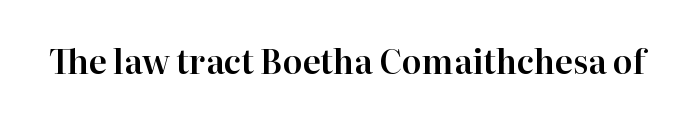
Q: Is the text italic (slanted)? A: No, it is upright.
Q: Is the typeface a serif or a sans-serif typeface? A: Serif.
Q: Is the text underlined? A: No.
Q: Is the spacing between letters normal or unusually wide? A: Normal.
Q: Width (condensed, normal, or wide)? A: Normal.
Q: Stroke contrast? A: High.
Q: x-height? A: Medium.
Q: Monospaced? A: No.
